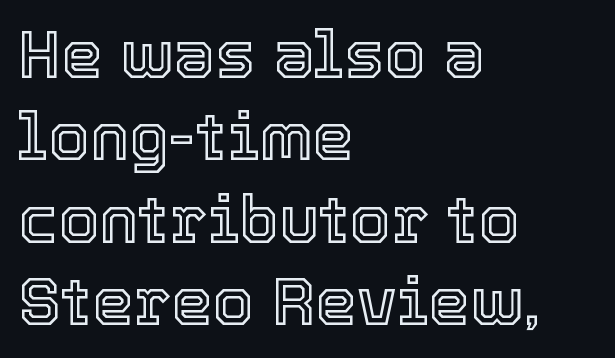
{"italic": "no", "width": "normal", "x_height": "medium", "monospaced": "no", "underline": "no", "align": "left", "line_spacing": "normal", "line_spacing_ratio": 1.25, "letter_spacing": "normal", "letter_spacing_em": 0.0, "glyph_px": 66}
